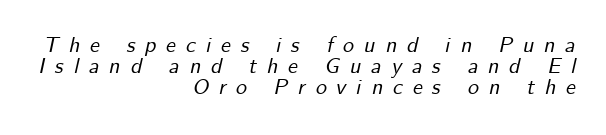
The image shows 22 px text type, italic (leaning right); set right-aligned, tight line spacing (0.96x), unusually wide letter spacing (+0.45 em), not underlined.
